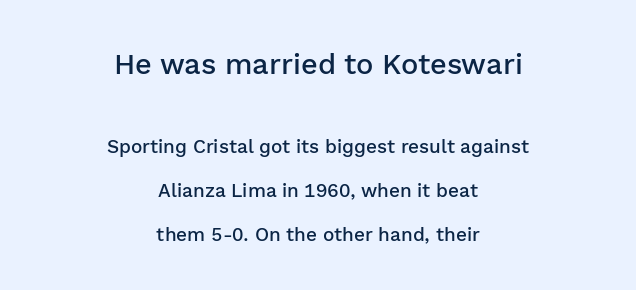
{"serif": "no", "italic": "no", "bold": "semi", "weight": "semibold", "width": "normal", "stroke_contrast": "low", "x_height": "medium", "monospaced": "no", "underline": "no", "align": "center", "line_spacing": "loose", "line_spacing_ratio": 2.33, "letter_spacing": "normal", "letter_spacing_em": 0.0, "larger_block": "first", "size_ratio": 1.53, "glyph_px": 29}
